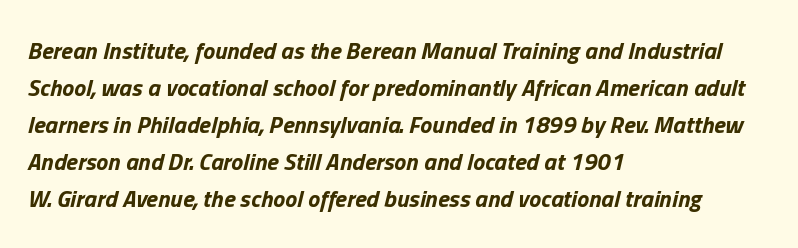
You can tell it's italic because the verticals aren't actually vertical. The ragged edge is on the right, which tells us the setting is flush left. The typesetting leans heavy: a genuine bold. Nobody drew a line under any word here. Evenly set lines give the paragraph a standard silhouette. How are the letters spaced? Ordinarily, with no added tracking.
